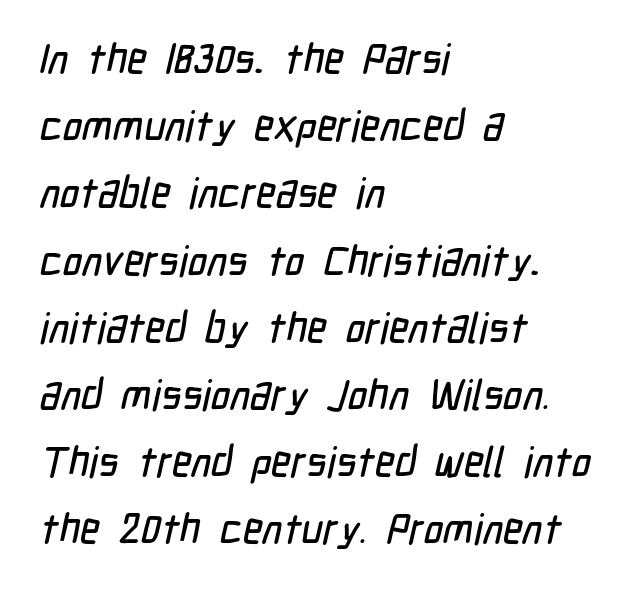
{"serif": "no", "width": "condensed", "stroke_contrast": "low", "x_height": "medium", "monospaced": "no", "underline": "no", "align": "left", "line_spacing": "normal", "line_spacing_ratio": 1.6, "letter_spacing": "normal", "letter_spacing_em": 0.0, "glyph_px": 42}
